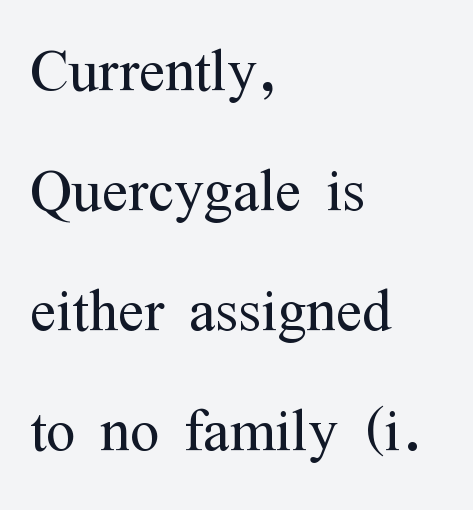
Q: Is the text bold? A: No.
Q: Is the text italic (slanted)? A: No, it is upright.
Q: Is the typeface a serif or a sans-serif typeface? A: Serif.
Q: Is the text underlined? A: No.
Q: How is the paragraph aligned? A: Left-aligned.
Q: Is the spacing between letters normal or unusually wide? A: Normal.
Q: Is the spacing between lines tight, normal or loose? A: Normal.
Q: Width (condensed, normal, or wide)? A: Condensed.
Q: Stroke contrast? A: Medium.
Q: x-height? A: Medium.
Q: Monospaced? A: No.
